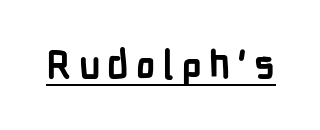
Varying glyph widths throughout — classic text-font behaviour. Beneath each row of characters lies a ruled line. Posture: vertical. Are there feet on the stems? There aren't — it's a sans. Each glyph is drawn with heavy, bold strokes.
